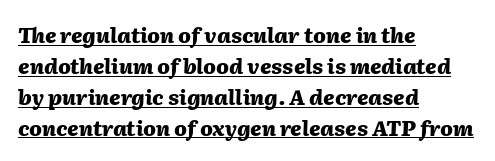
The image shows 21 px bold type, italic (leaning right); set left-aligned, normal line spacing (1.47x), normal letter spacing, underlined.
